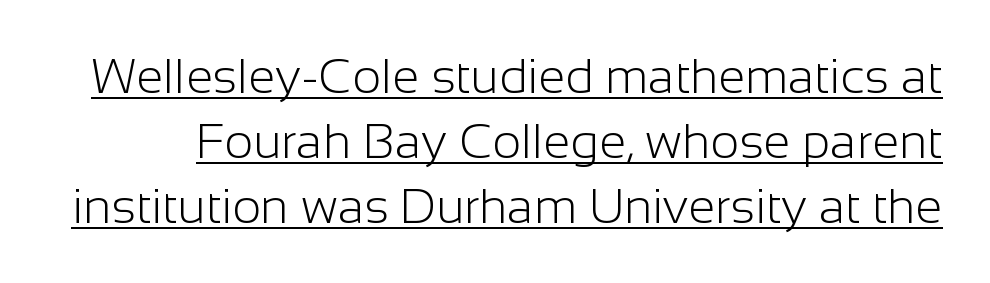
Letters have the restrained weight of plain body copy at most. Inter-character spacing is left at the font's built-in metrics. Each letter keeps its own natural width here, so spacing adapts to shape. Letterform terminals end flat and unadorned throughout the passage.
